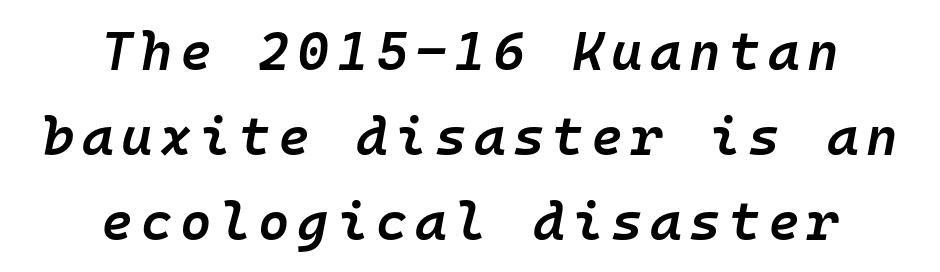
Bold? Not quite — semibold, heavier than regular but stopping short. Is the type slanted? Yes — the strokes lean at a clear angle. The space beneath each line is pristine and unruled. Do the characters align in a grid? Yes, the font is monospaced. Visually the block forms a symmetrical silhouette, jagged on both flanks. Notice how descenders clear the ascenders below comfortably — that's standard leading.
